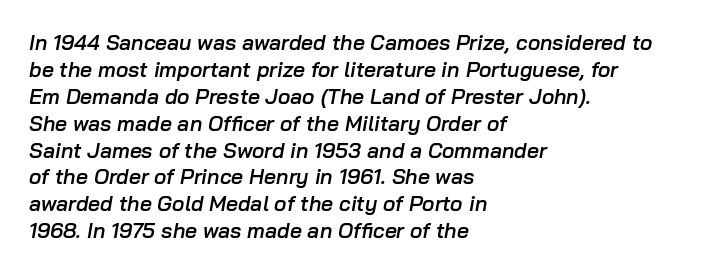
Clear beneath every line of the passage. These lines are set flush left with a ragged right edge. Stems and bowls a touch heavier than normal — semibold. Notice how the stems are inclined rather than vertical — that's the hallmark of italics.
